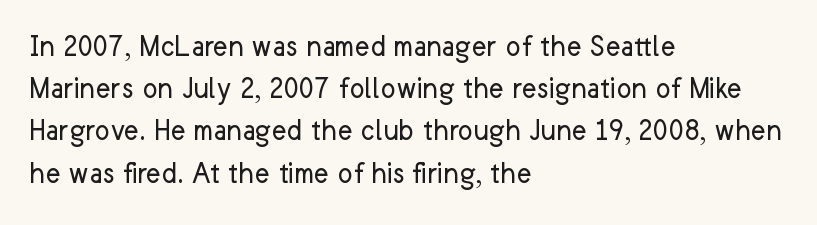
{"serif": "no", "italic": "no", "bold": "no", "weight": "regular", "width": "normal", "stroke_contrast": "low", "x_height": "medium", "monospaced": "no", "underline": "no", "align": "left", "line_spacing": "normal", "line_spacing_ratio": 1.32, "letter_spacing": "normal", "letter_spacing_em": 0.0, "glyph_px": 32}
